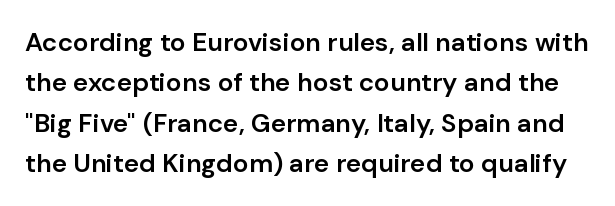
Q: Is the text bold? A: Semi-bold.
Q: Is the text italic (slanted)? A: No, it is upright.
Q: Is the text underlined? A: No.
Q: Is the spacing between letters normal or unusually wide? A: Normal.
Q: Is the spacing between lines tight, normal or loose? A: Normal.
